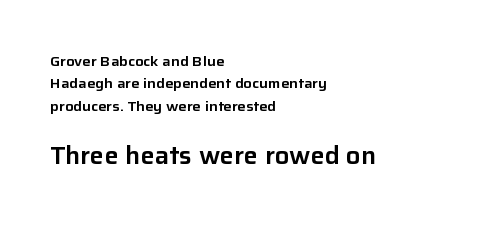
{"italic": "no", "underline": "no", "align": "left", "line_spacing": "normal", "line_spacing_ratio": 1.6, "letter_spacing": "normal", "letter_spacing_em": 0.0, "larger_block": "second", "size_ratio": 1.71, "glyph_px": 24}
